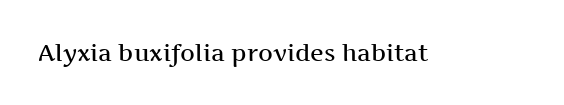
No extra tracking has been applied to these lines. The area under the type is left untouched. Weight: semibold (demi). If you drew a line through each stem, it would be perfectly vertical.
